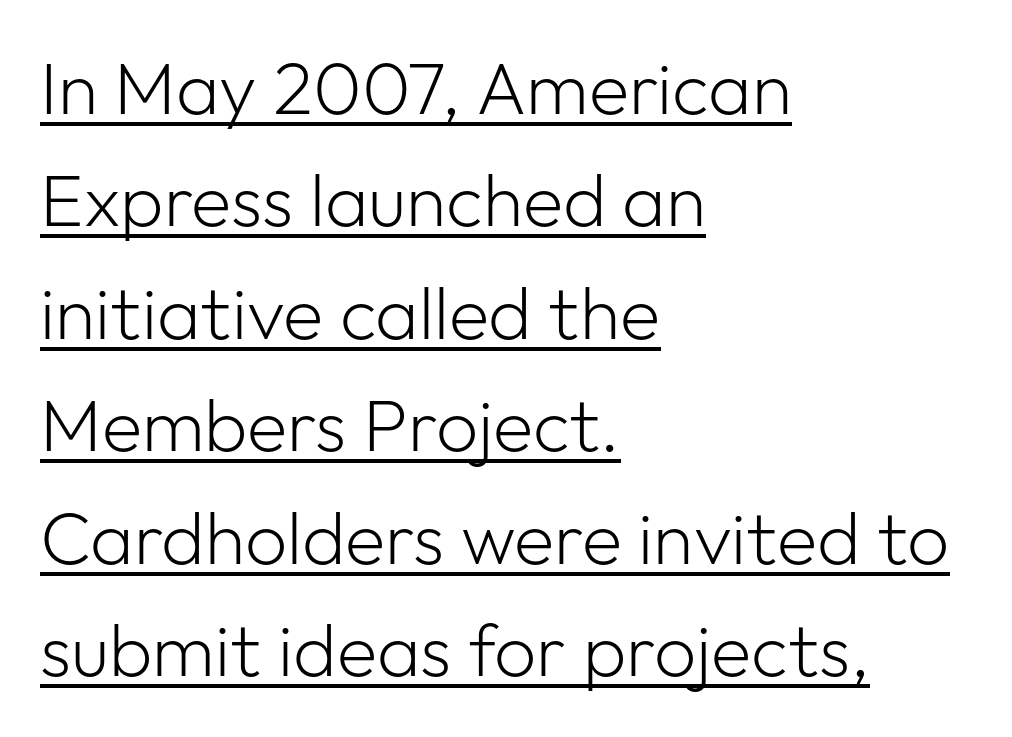
The image shows 74 px light sans-serif type, upright; set left-aligned, normal line spacing (1.52x), normal letter spacing, underlined; low stroke contrast and a medium x-height.
